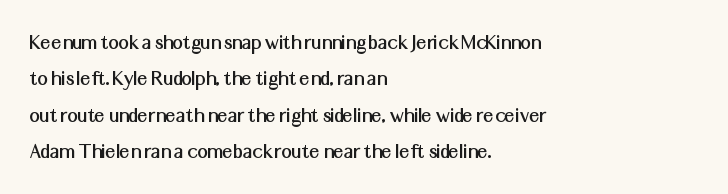
The image shows 23 px text type, upright; set left-aligned, normal line spacing (1.58x), normal letter spacing, not underlined.
